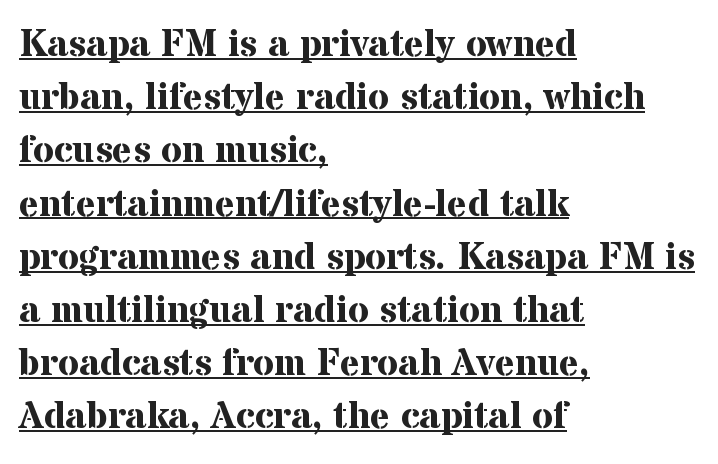
In terms of letterform style, serifs are clearly present. Compared with an ordinary text face, these strokes are far heavier — a full bold. The type sits square on the baseline with zero lean. Is the letter spacing exaggerated? No — it looks like the ordinary default.
